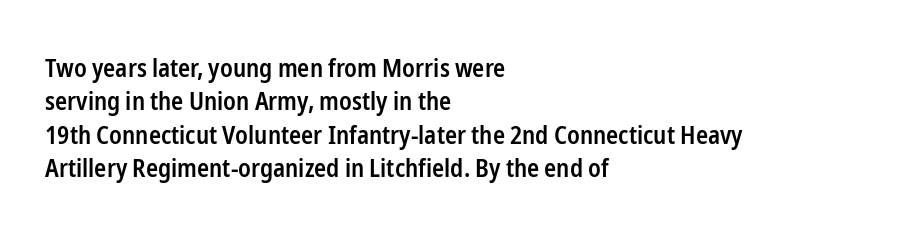
Q: Is the text bold? A: Semi-bold.
Q: Is the text italic (slanted)? A: No, it is upright.
Q: Is the text underlined? A: No.
Q: How is the paragraph aligned? A: Left-aligned.
Q: Is the spacing between letters normal or unusually wide? A: Normal.
Q: Is the spacing between lines tight, normal or loose? A: Normal.
